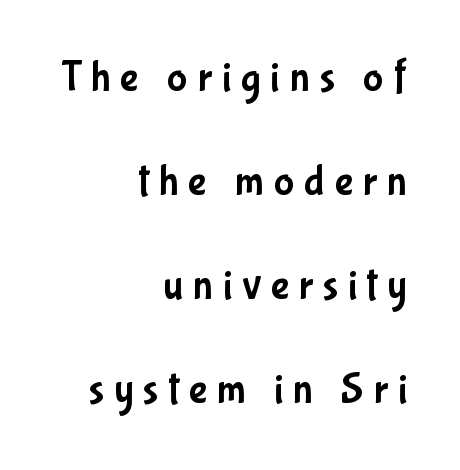
Q: Is the text italic (slanted)? A: No, it is upright.
Q: Is the typeface a serif or a sans-serif typeface? A: Sans-serif.
Q: Is the text underlined? A: No.
Q: How is the paragraph aligned? A: Right-aligned.
Q: Is the spacing between letters normal or unusually wide? A: Unusually wide.
Q: Is the spacing between lines tight, normal or loose? A: Loose.
Q: Width (condensed, normal, or wide)? A: Condensed.
Q: Stroke contrast? A: Low.
Q: x-height? A: Medium.
Q: Monospaced? A: No.
